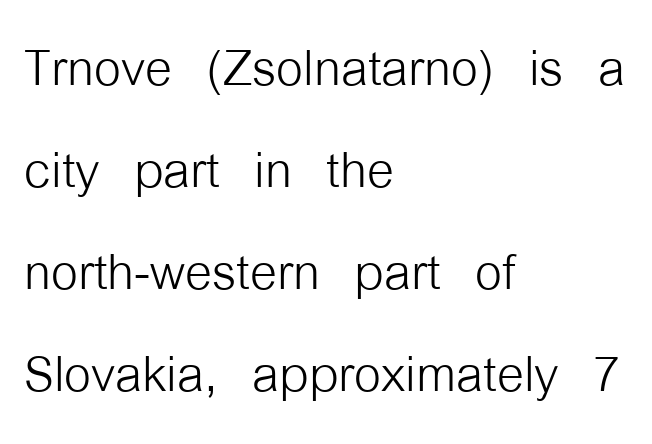
{"serif": "no", "italic": "no", "bold": "no", "weight": "light", "width": "condensed", "stroke_contrast": "low", "x_height": "medium", "monospaced": "no", "underline": "no", "align": "left", "line_spacing": "normal", "line_spacing_ratio": 1.48, "letter_spacing": "normal", "letter_spacing_em": 0.0, "glyph_px": 69}
